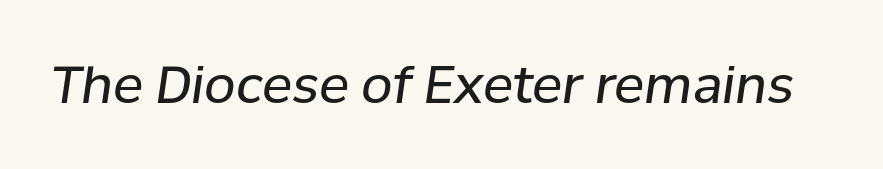
Each stroke keeps to a modest, everyday thickness or less. A typesetter would call this proportional, since set widths differ per character. Check under the words: just untouched page. This sample uses plain, unmodified letter spacing. Every character sits at an angle, as italics do.
